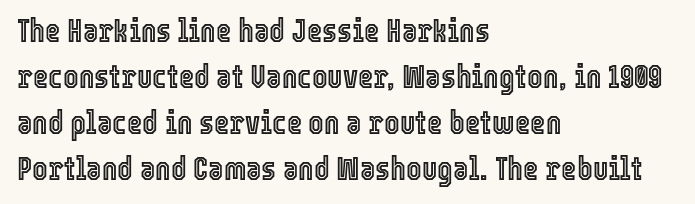
The image shows 33 px condensed type, upright; set left-aligned, normal line spacing (1.39x), normal letter spacing, not underlined; a medium x-height.
